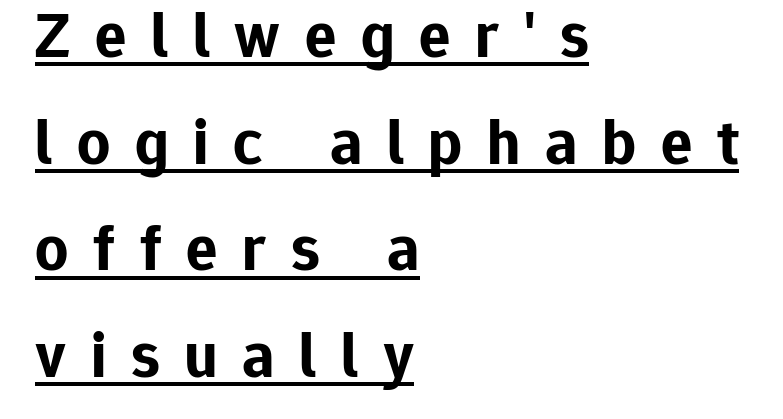
The image shows 65 px bold sans-serif type, upright; set left-aligned, normal line spacing (1.64x), unusually wide letter spacing (+0.38 em), underlined; low stroke contrast and a medium x-height.
